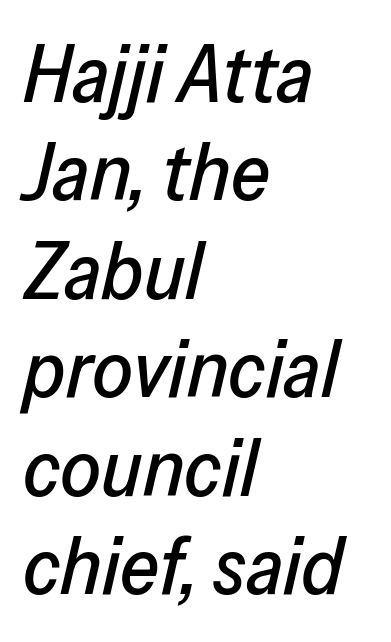
Proportional: the letters do not fall into vertical columns. The font's italic variant was chosen for this text. The tracking reads as untouched default to a designer's eye. The passage shown is not underscored anywhere. This sample is left-justified, so line endings fall wherever the words run out.
